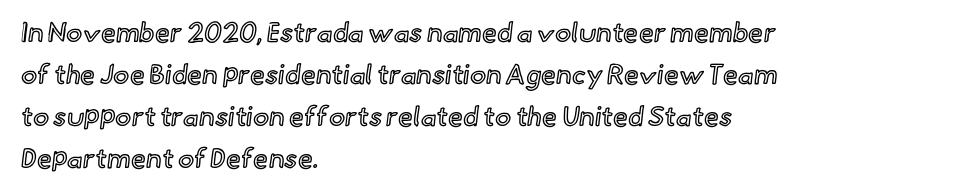
The image shows 27 px text type; set left-aligned, normal line spacing (1.56x), normal letter spacing, not underlined.
